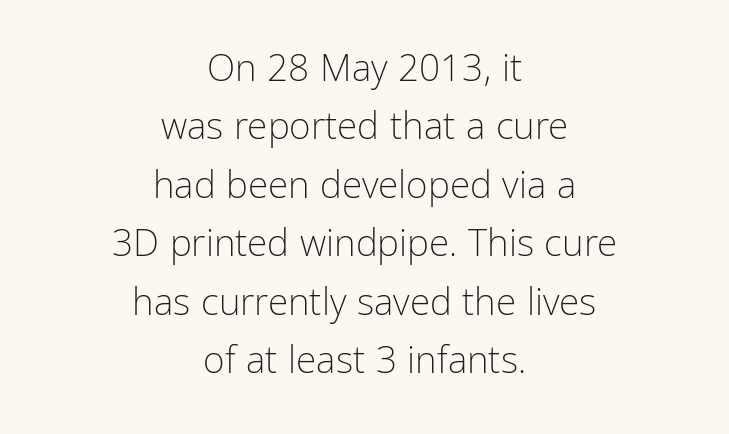
{"serif": "no", "italic": "no", "bold": "no", "weight": "light", "width": "condensed", "stroke_contrast": "low", "x_height": "medium", "monospaced": "no", "underline": "no", "align": "center", "line_spacing": "normal", "line_spacing_ratio": 1.58, "letter_spacing": "normal", "letter_spacing_em": 0.0, "glyph_px": 37}
